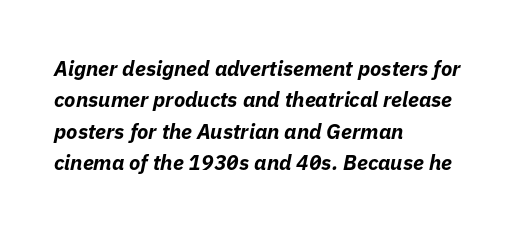
Q: Is the text bold? A: Yes.
Q: Is the text italic (slanted)? A: Yes, it leans right by about 11 degrees.
Q: Is the text underlined? A: No.
Q: How is the paragraph aligned? A: Left-aligned.
Q: Is the spacing between letters normal or unusually wide? A: Normal.
Q: Is the spacing between lines tight, normal or loose? A: Normal.
